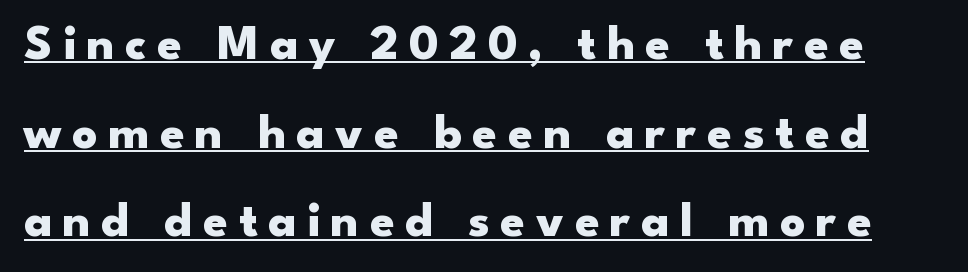
The rendering uses natural spacing where letterforms have individual widths. The rendering uses the underline text-decoration. This is heavy type, rendered in bold. The font's upright variant was chosen for this text. Font category for this specimen: sans-serif. This sample uses expanded letter spacing, leaving extra air between glyphs.
